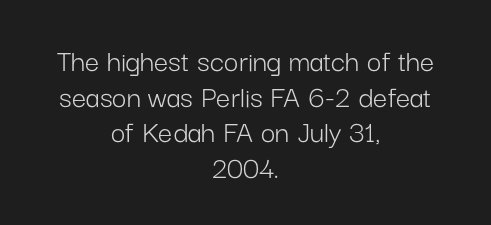
Q: Is the text bold? A: No.
Q: Is the text italic (slanted)? A: No, it is upright.
Q: Is the typeface a serif or a sans-serif typeface? A: Sans-serif.
Q: Is the text underlined? A: No.
Q: How is the paragraph aligned? A: Centered.
Q: Is the spacing between letters normal or unusually wide? A: Normal.
Q: Is the spacing between lines tight, normal or loose? A: Tight.
Q: Width (condensed, normal, or wide)? A: Normal.
Q: Stroke contrast? A: Low.
Q: x-height? A: Medium.
Q: Monospaced? A: No.
